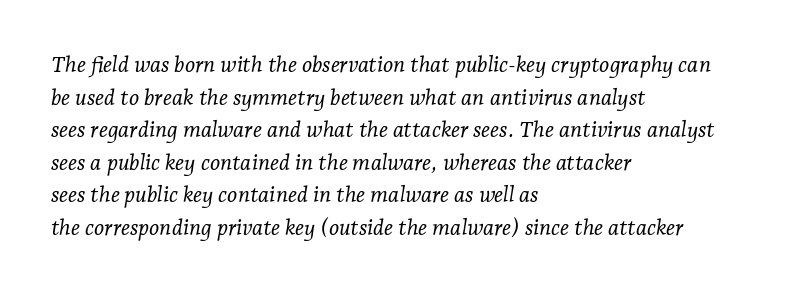
Q: Is the text bold? A: No.
Q: Is the text italic (slanted)? A: Yes, it leans right by about 7 degrees.
Q: Is the text underlined? A: No.
Q: How is the paragraph aligned? A: Left-aligned.
Q: Is the spacing between letters normal or unusually wide? A: Normal.
Q: Is the spacing between lines tight, normal or loose? A: Normal.
